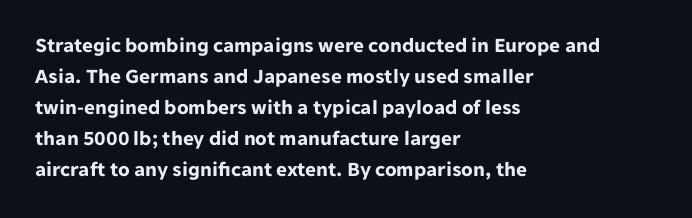
{"italic": "no", "bold": "yes", "underline": "no", "align": "left", "line_spacing": "normal", "line_spacing_ratio": 1.48, "letter_spacing": "normal", "letter_spacing_em": 0.0, "glyph_px": 21}
